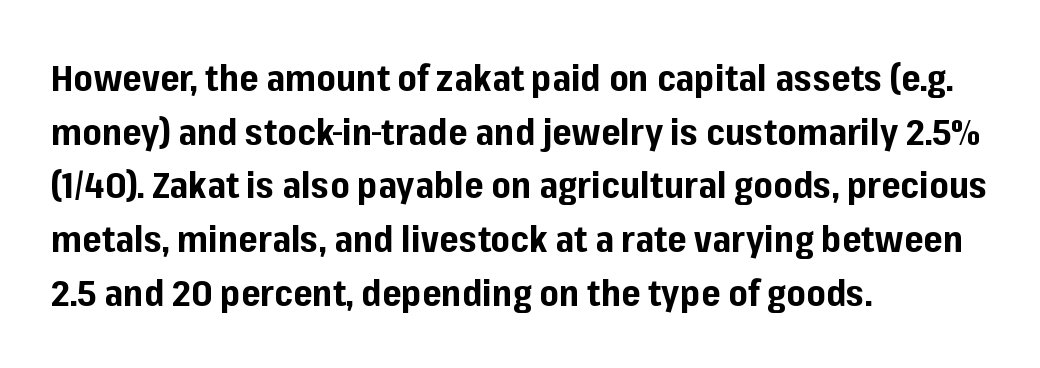
{"serif": "no", "italic": "no", "bold": "yes", "weight": "bold", "width": "normal", "stroke_contrast": "low", "x_height": "medium", "monospaced": "no", "underline": "no", "align": "left", "line_spacing": "normal", "line_spacing_ratio": 1.45, "letter_spacing": "normal", "letter_spacing_em": 0.0, "glyph_px": 37}
